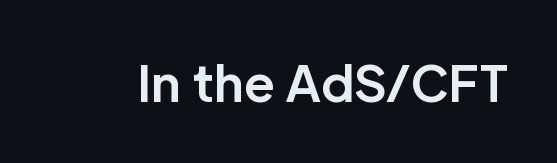
The image shows 49 px bold sans-serif type, upright; set normal letter spacing, not underlined; low stroke contrast and a medium x-height.
